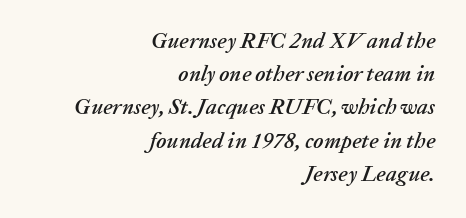
{"italic": "yes", "lean": "right", "slant_degrees": 20, "underline": "no", "align": "right", "line_spacing": "normal", "line_spacing_ratio": 1.51, "letter_spacing": "normal", "letter_spacing_em": 0.0, "glyph_px": 22}
